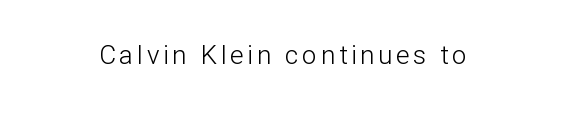
The image shows 26 px text type, upright; set centered, not underlined.
